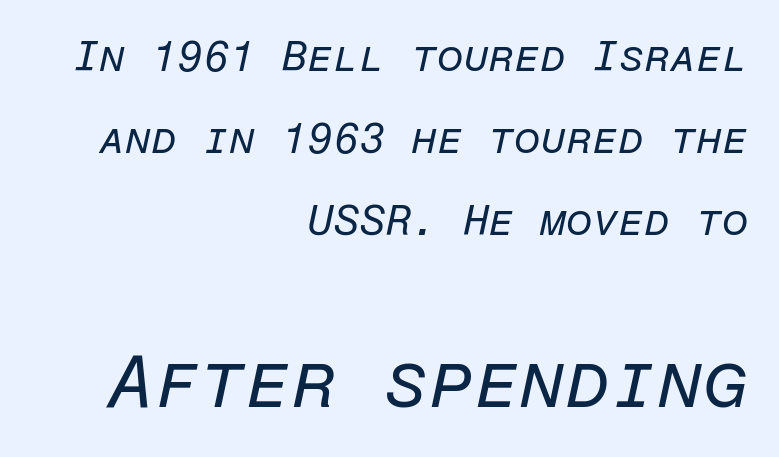
The image shows 74 px regular-weight type, italic (leaning right), monospaced; set right-aligned, loose line spacing (1.95x), normal letter spacing, not underlined; the second (bottom) block is 1.76x larger; low stroke contrast and a medium x-height.
